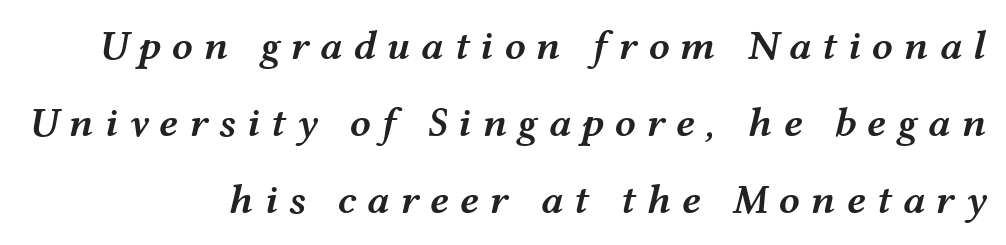
The letterforms stand isolated, each surrounded by extra space. The whole block is typeset with a tilt. This is moderately heavy type, rendered in semibold. This rendering uses right alignment, leaving the left contour irregular.
